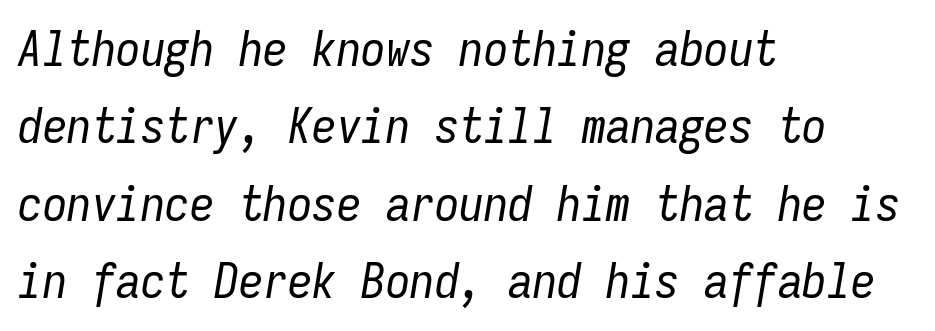
The image shows 49 px regular-weight, condensed type, italic (leaning right), monospaced; set left-aligned, normal line spacing (1.58x), normal letter spacing, not underlined; low stroke contrast and a medium x-height.
